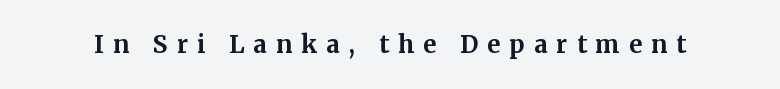
{"italic": "no", "bold": "yes", "underline": "no", "letter_spacing": "wide", "letter_spacing_em": 0.38, "glyph_px": 24}
